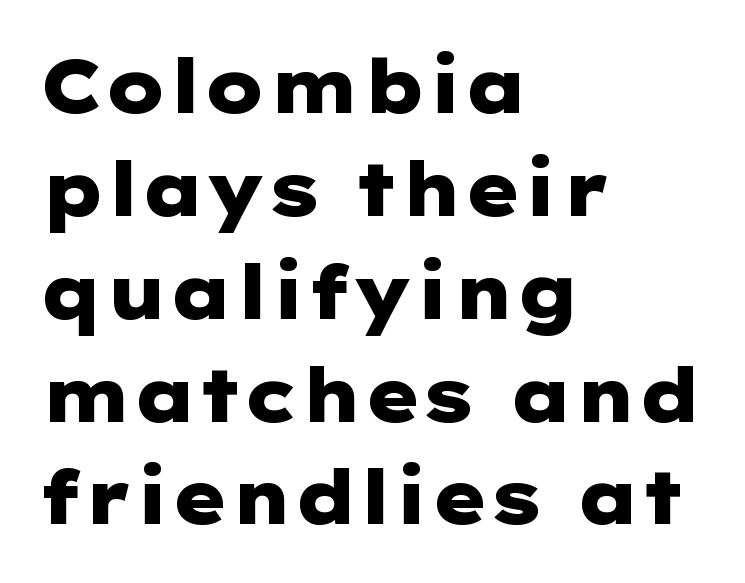
{"serif": "no", "italic": "no", "bold": "yes", "weight": "heavy", "width": "wide", "stroke_contrast": "low", "x_height": "medium", "underline": "no", "align": "left", "line_spacing": "normal", "line_spacing_ratio": 1.39, "letter_spacing": "normal", "letter_spacing_em": 0.0, "glyph_px": 74}
